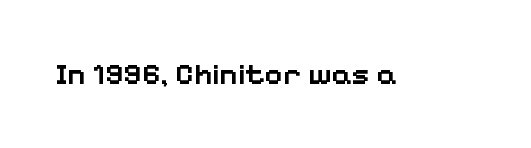
The space directly below the letters is spotless. The letters advance in unequal steps, a hallmark of proportional type. Look at the stroke-to-counter ratio: somewhat heavy, a semibold. Glyph-to-glyph distance matches everyday printed text.
